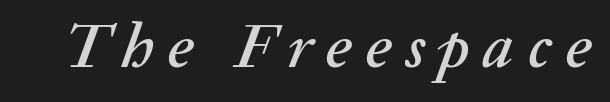
Q: Is the text italic (slanted)? A: Yes, it leans right by about 20 degrees.
Q: Is the text underlined? A: No.
Q: Is the spacing between letters normal or unusually wide? A: Unusually wide.
Q: Width (condensed, normal, or wide)? A: Normal.
Q: Stroke contrast? A: Medium.
Q: x-height? A: Medium.
Q: Monospaced? A: No.
